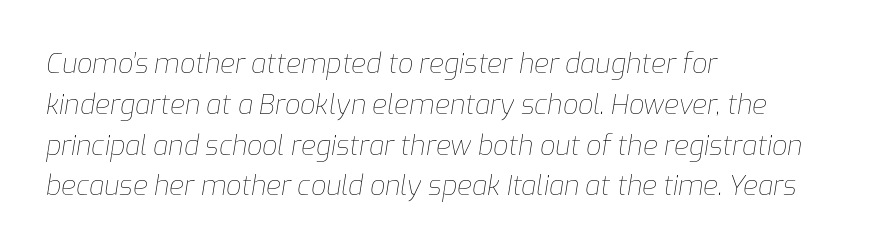
{"italic": "yes", "lean": "right", "slant_degrees": 9, "bold": "no", "underline": "no", "align": "left", "line_spacing": "normal", "line_spacing_ratio": 1.51, "letter_spacing": "normal", "letter_spacing_em": 0.0, "glyph_px": 27}
